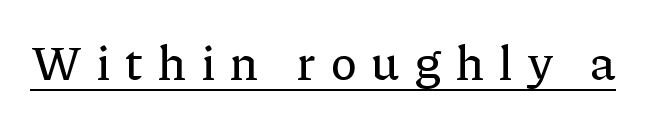
Q: Is the text italic (slanted)? A: No, it is upright.
Q: Is the typeface a serif or a sans-serif typeface? A: Serif.
Q: Is the text underlined? A: Yes.
Q: Is the spacing between letters normal or unusually wide? A: Unusually wide.
Q: Width (condensed, normal, or wide)? A: Normal.
Q: Stroke contrast? A: Low.
Q: x-height? A: Medium.
Q: Monospaced? A: No.
